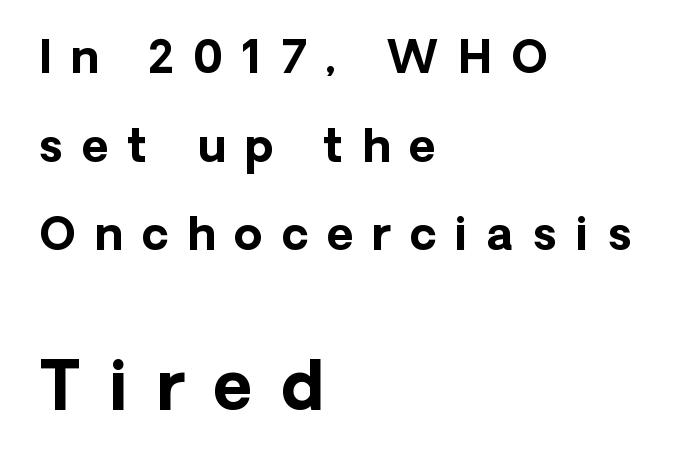
Q: Is the text bold? A: Yes.
Q: Is the text italic (slanted)? A: No, it is upright.
Q: Is the typeface a serif or a sans-serif typeface? A: Sans-serif.
Q: Is the text underlined? A: No.
Q: How is the paragraph aligned? A: Left-aligned.
Q: Is the spacing between letters normal or unusually wide? A: Unusually wide.
Q: Is the spacing between lines tight, normal or loose? A: Loose.
Q: Which block of text is set in a larger size, the first (top) or the second (bottom)? A: The second (bottom) one.
Q: Width (condensed, normal, or wide)? A: Normal.
Q: Stroke contrast? A: Low.
Q: x-height? A: Medium.
Q: Monospaced? A: No.
